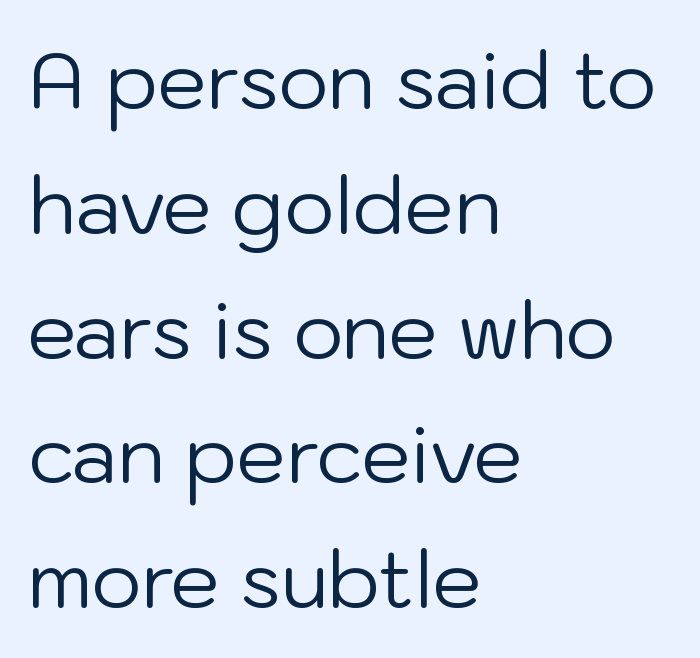
Where is the straight margin? On the left. The letters carry no serifs — their stems end cleanly without finishing strokes. The font sits on the lighter half of the weight spectrum, regular included. Note the varied advance widths — an 'i' is clearly narrower than an 'm'.
